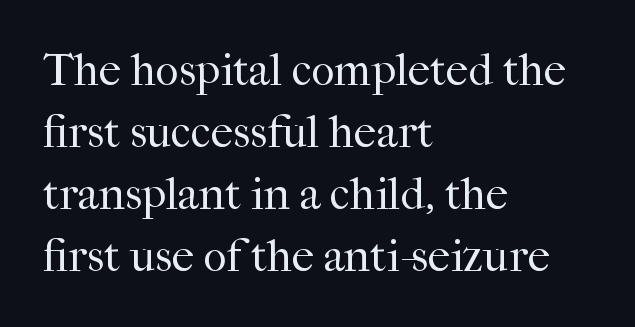
Q: Is the text bold? A: No.
Q: Is the text italic (slanted)? A: No, it is upright.
Q: Is the typeface a serif or a sans-serif typeface? A: Serif.
Q: Is the text underlined? A: No.
Q: How is the paragraph aligned? A: Left-aligned.
Q: Is the spacing between letters normal or unusually wide? A: Normal.
Q: Is the spacing between lines tight, normal or loose? A: Normal.
Q: Width (condensed, normal, or wide)? A: Normal.
Q: Stroke contrast? A: High.
Q: x-height? A: Medium.
Q: Monospaced? A: No.
